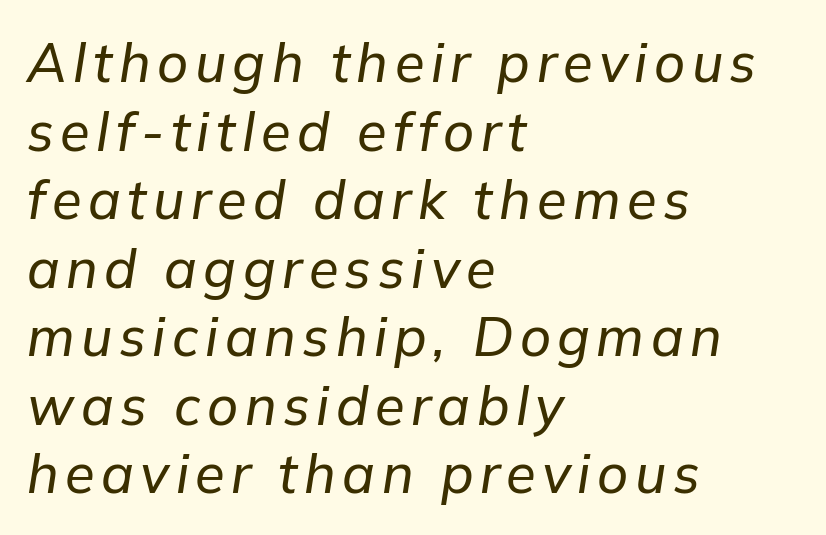
These lines are set flush left with a ragged right edge. The lines sit at an ordinary, default distance from one another. You could not count columns in this text — the font is proportionally spaced. This sample uses an oblique cut, with every glyph tilted off the vertical.
